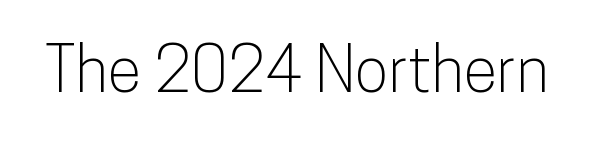
Q: Is the text italic (slanted)? A: No, it is upright.
Q: Is the typeface a serif or a sans-serif typeface? A: Sans-serif.
Q: Is the text underlined? A: No.
Q: Is the spacing between letters normal or unusually wide? A: Normal.
Q: Width (condensed, normal, or wide)? A: Condensed.
Q: Stroke contrast? A: Low.
Q: x-height? A: Medium.
Q: Monospaced? A: No.
